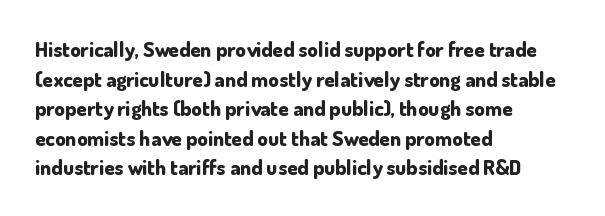
The vertical gap from one line to the next is medium. Beneath every word, the page is bare. Nothing unusual about the tracking: characters are spaced as the font intends. Its strokes are broad and dark, the hallmark of bold type. This sample uses an upright cut, with every glyph sitting square on the baseline. If you drew a ruler down the left edge, every line would touch it.
